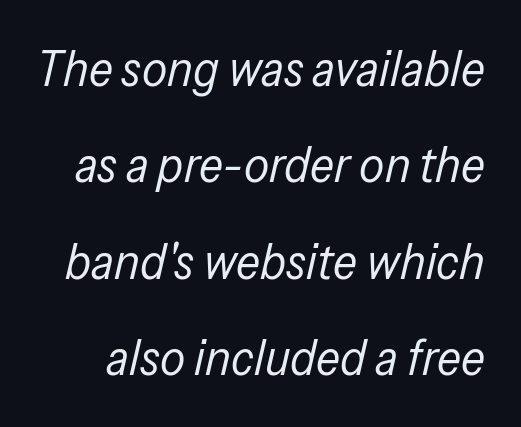
Q: Is the text bold? A: No.
Q: Is the text italic (slanted)? A: Yes, it leans right by about 13 degrees.
Q: Is the text underlined? A: No.
Q: Is the spacing between letters normal or unusually wide? A: Normal.
Q: Is the spacing between lines tight, normal or loose? A: Loose.
Q: Width (condensed, normal, or wide)? A: Condensed.
Q: Stroke contrast? A: Low.
Q: x-height? A: Medium.
Q: Monospaced? A: No.
